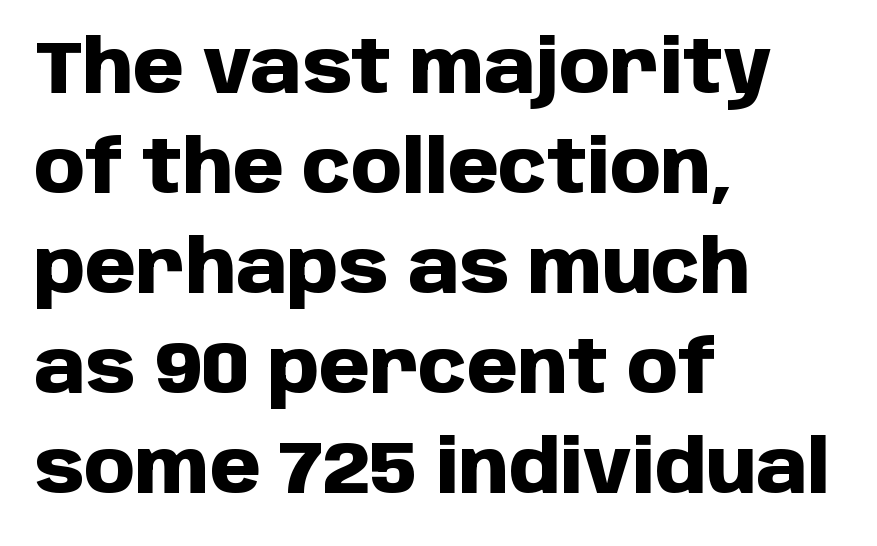
The image shows 73 px heavy sans-serif type, upright; set left-aligned, normal line spacing (1.37x), normal letter spacing, not underlined; low stroke contrast and a large x-height.
